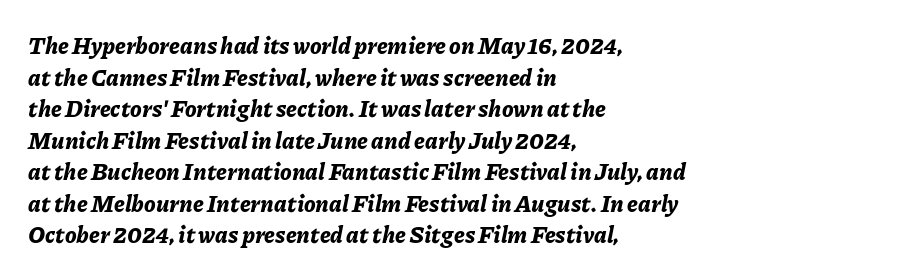
Q: Is the text bold? A: Yes.
Q: Is the text italic (slanted)? A: Yes, it leans right by about 11 degrees.
Q: Is the text underlined? A: No.
Q: How is the paragraph aligned? A: Left-aligned.
Q: Is the spacing between letters normal or unusually wide? A: Normal.
Q: Is the spacing between lines tight, normal or loose? A: Normal.
